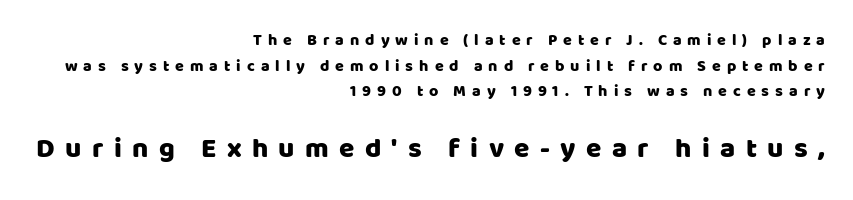
Q: Is the text italic (slanted)? A: No, it is upright.
Q: Is the typeface a serif or a sans-serif typeface? A: Sans-serif.
Q: Is the text underlined? A: No.
Q: How is the paragraph aligned? A: Right-aligned.
Q: Is the spacing between letters normal or unusually wide? A: Unusually wide.
Q: Is the spacing between lines tight, normal or loose? A: Normal.
Q: Which block of text is set in a larger size, the first (top) or the second (bottom)? A: The second (bottom) one.
Q: Width (condensed, normal, or wide)? A: Normal.
Q: Stroke contrast? A: Low.
Q: x-height? A: Large.
Q: Monospaced? A: No.
